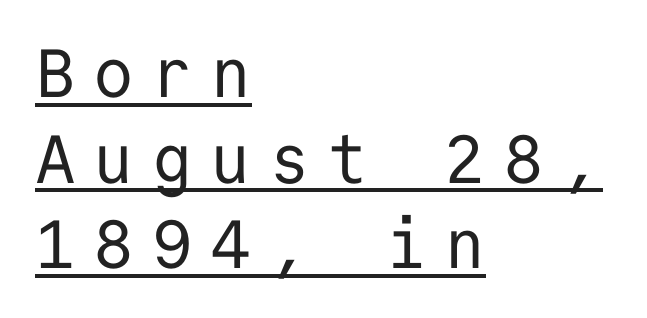
{"serif": "no", "italic": "no", "bold": "no", "weight": "regular", "width": "normal", "stroke_contrast": "low", "x_height": "medium", "monospaced": "yes", "underline": "yes", "align": "left", "line_spacing": "normal", "line_spacing_ratio": 1.26, "letter_spacing": "wide", "letter_spacing_em": 0.26, "glyph_px": 68}
